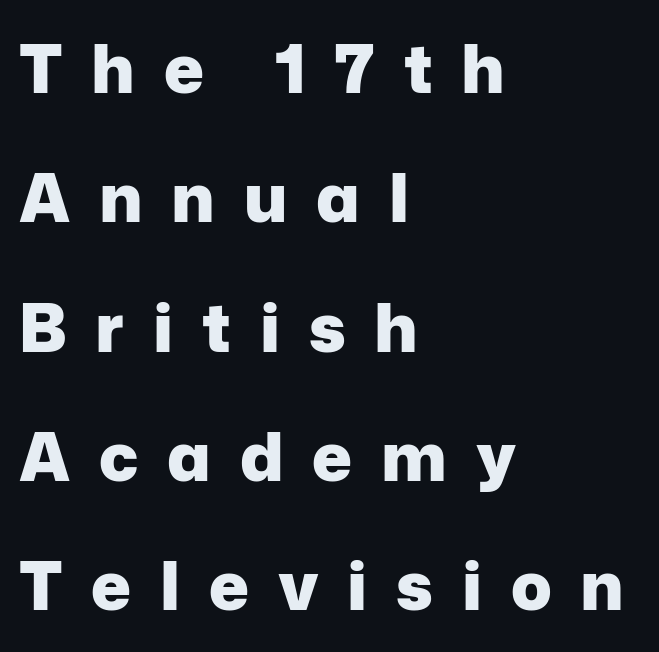
{"serif": "no", "italic": "no", "bold": "yes", "weight": "heavy", "width": "normal", "stroke_contrast": "low", "x_height": "medium", "monospaced": "no", "underline": "no", "align": "left", "line_spacing": "loose", "line_spacing_ratio": 1.93, "letter_spacing": "wide", "letter_spacing_em": 0.43, "glyph_px": 67}
